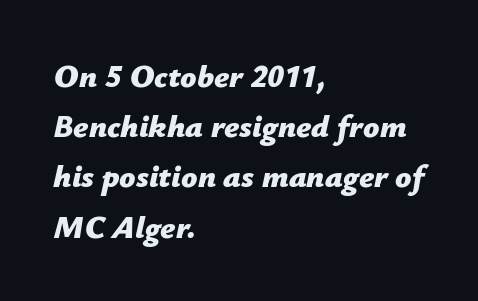
The image shows 32 px bold type, italic (leaning right); set left-aligned, normal line spacing (1.57x), normal letter spacing, not underlined; low stroke contrast and a medium x-height.
